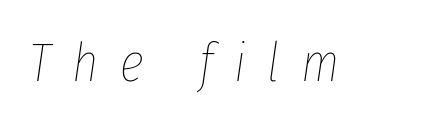
{"italic": "yes", "lean": "right", "slant_degrees": 8, "bold": "no", "weight": "thin", "width": "condensed", "stroke_contrast": "low", "x_height": "medium", "monospaced": "no", "underline": "no", "letter_spacing": "wide", "letter_spacing_em": 0.39, "glyph_px": 55}
